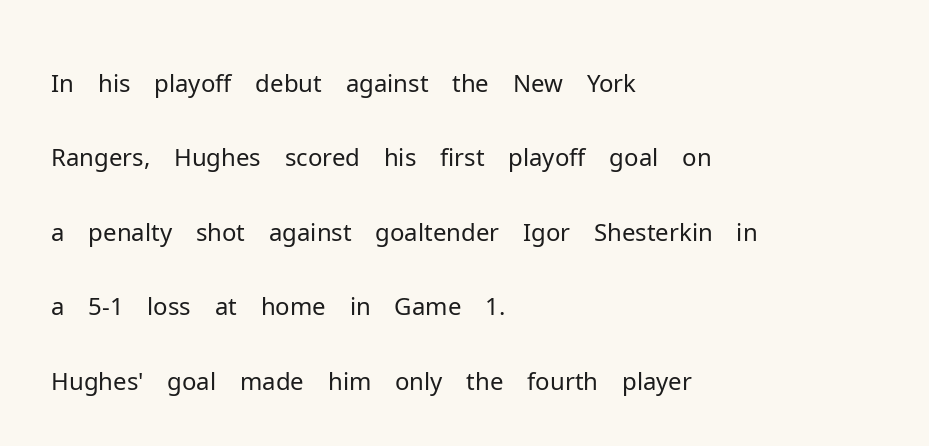
The image shows 49 px light sans-serif type, upright; set left-aligned, normal line spacing (1.52x), normal letter spacing, not underlined; low stroke contrast and a medium x-height.
